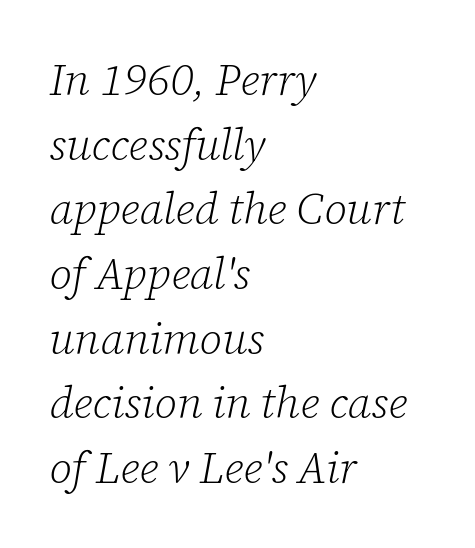
Looks like regular typesetting: each glyph gets only the width it needs. Each word holds together tightly as a unit, with standard inter-letter gaps. The zone under the glyphs is completely vacant. The typography opts for an oblique posture over an upright one. The strokes carry an ordinary text weight at most. These lines stack with their left ends in a neat column.
